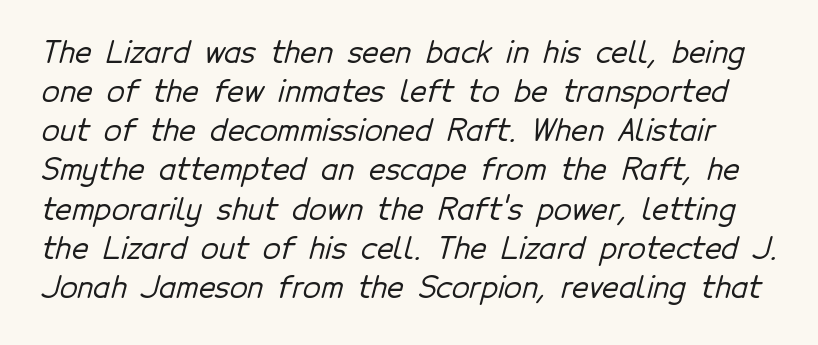
Q: Is the typeface a serif or a sans-serif typeface? A: Sans-serif.
Q: Is the text underlined? A: No.
Q: Is the spacing between letters normal or unusually wide? A: Normal.
Q: Is the spacing between lines tight, normal or loose? A: Normal.
Q: Width (condensed, normal, or wide)? A: Normal.
Q: Stroke contrast? A: Low.
Q: x-height? A: Medium.
Q: Monospaced? A: No.
